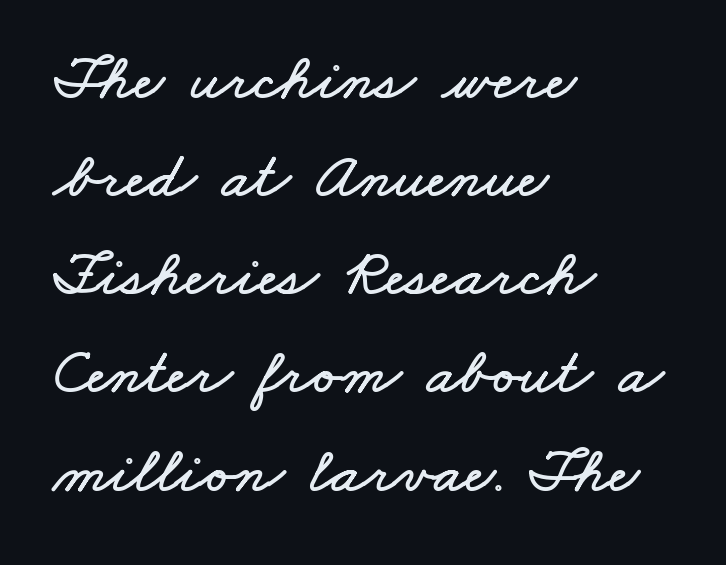
The image shows 65 px wide type; set left-aligned, normal line spacing (1.51x), normal letter spacing, not underlined; low stroke contrast and a small x-height.
